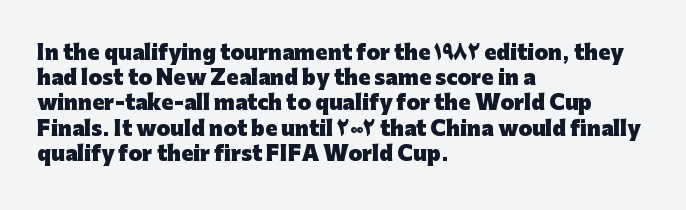
The image shows 20 px bold type, upright; set left-aligned, normal line spacing (1.26x), normal letter spacing, not underlined.
